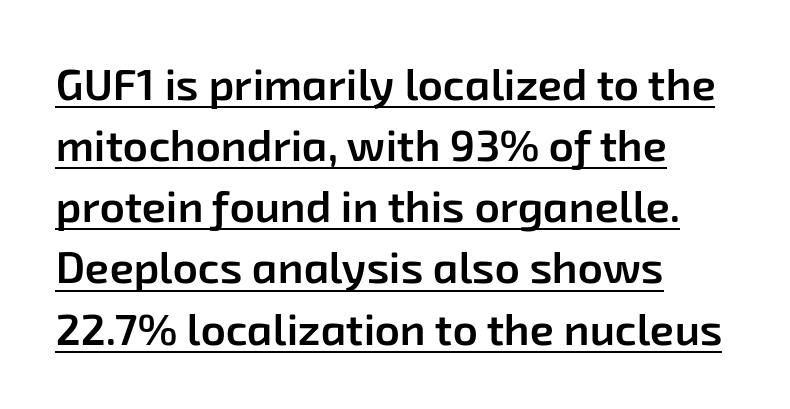
I'd describe the lettering as semibold — firm but not a full bold. The passage shown is typeset with a sans-serif family. Underlined type. Visually the block forms a straight wall on the left and a jagged coastline on the right.
